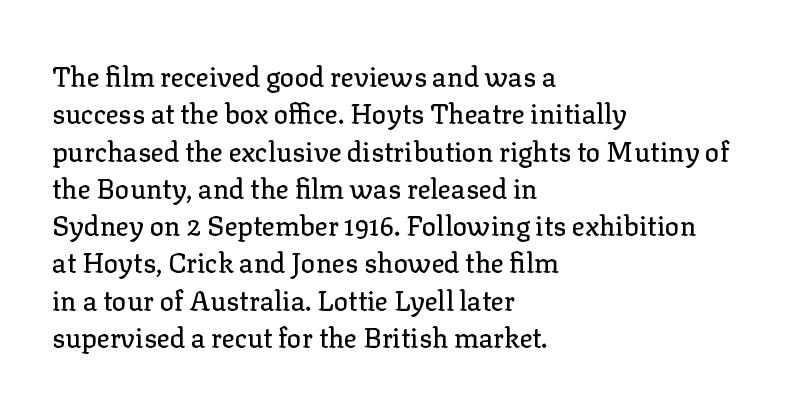
Q: Is the text italic (slanted)? A: No, it is upright.
Q: Is the text underlined? A: No.
Q: How is the paragraph aligned? A: Left-aligned.
Q: Is the spacing between letters normal or unusually wide? A: Normal.
Q: Is the spacing between lines tight, normal or loose? A: Normal.
